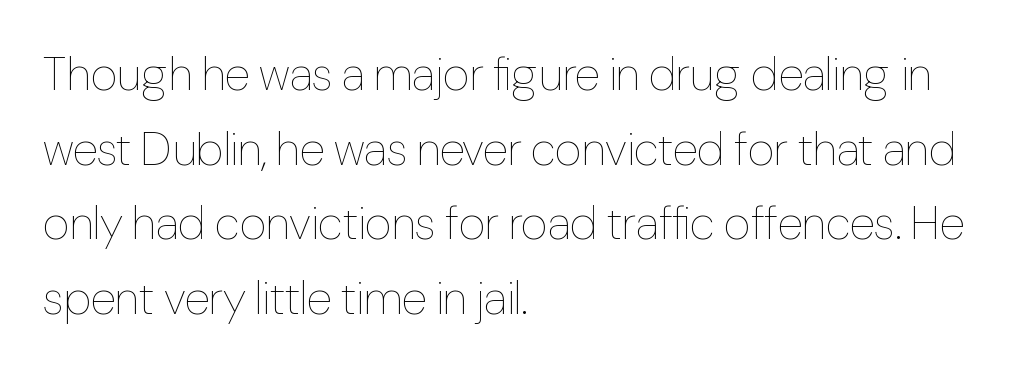
On a weight scale, this lands at 450 or below. Upright lettering throughout. Left-aligned paragraph, ragged on the right. Each letter keeps its own natural width here, so spacing adapts to shape. The passage shown has conventional tracking throughout.
